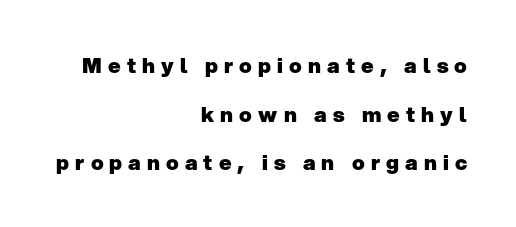
Q: Is the text bold? A: Yes.
Q: Is the text italic (slanted)? A: No, it is upright.
Q: Is the text underlined? A: No.
Q: How is the paragraph aligned? A: Right-aligned.
Q: Is the spacing between letters normal or unusually wide? A: Unusually wide.
Q: Is the spacing between lines tight, normal or loose? A: Loose.
